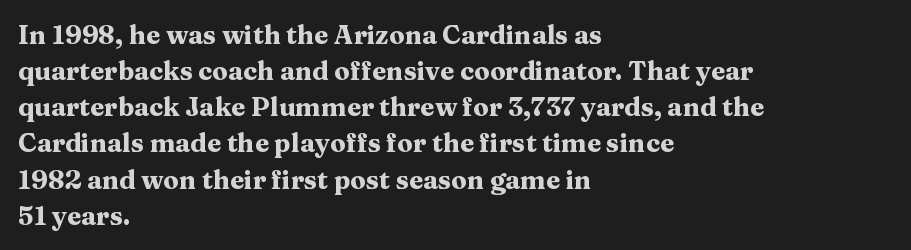
Q: Is the text bold? A: Yes.
Q: Is the text italic (slanted)? A: No, it is upright.
Q: Is the text underlined? A: No.
Q: How is the paragraph aligned? A: Left-aligned.
Q: Is the spacing between letters normal or unusually wide? A: Normal.
Q: Is the spacing between lines tight, normal or loose? A: Normal.
